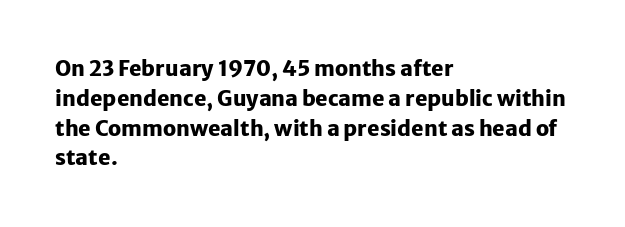
{"italic": "no", "bold": "yes", "underline": "no", "align": "left", "line_spacing": "normal", "line_spacing_ratio": 1.42, "letter_spacing": "normal", "letter_spacing_em": 0.0, "glyph_px": 21}
